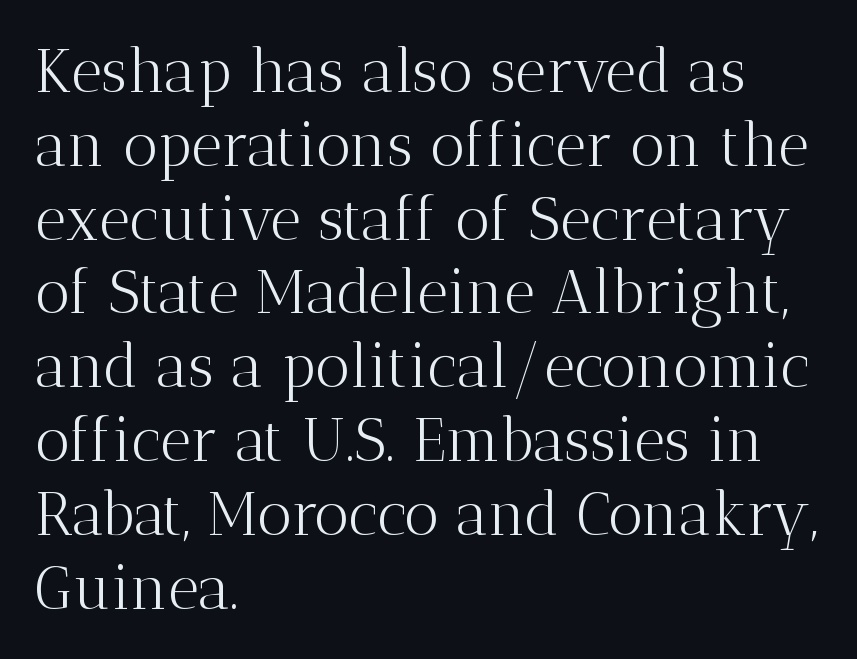
Q: Is the text bold? A: No.
Q: Is the text italic (slanted)? A: No, it is upright.
Q: Is the typeface a serif or a sans-serif typeface? A: Serif.
Q: Is the text underlined? A: No.
Q: How is the paragraph aligned? A: Left-aligned.
Q: Is the spacing between letters normal or unusually wide? A: Normal.
Q: Width (condensed, normal, or wide)? A: Normal.
Q: Stroke contrast? A: Medium.
Q: x-height? A: Medium.
Q: Monospaced? A: No.
